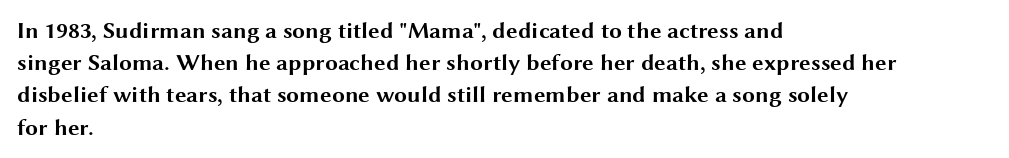
{"italic": "no", "bold": "yes", "underline": "no", "align": "left", "line_spacing": "normal", "line_spacing_ratio": 1.4, "letter_spacing": "normal", "letter_spacing_em": 0.0, "glyph_px": 23}
